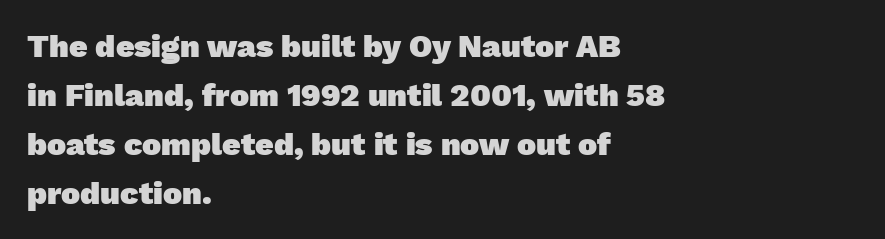
The image shows 32 px heavy sans-serif type; set left-aligned, normal line spacing (1.53x), normal letter spacing, not underlined; low stroke contrast and a medium x-height.
